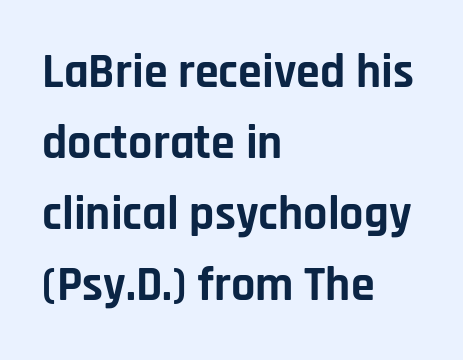
Q: Is the text bold? A: Yes.
Q: Is the text italic (slanted)? A: No, it is upright.
Q: Is the typeface a serif or a sans-serif typeface? A: Sans-serif.
Q: Is the text underlined? A: No.
Q: How is the paragraph aligned? A: Left-aligned.
Q: Is the spacing between letters normal or unusually wide? A: Normal.
Q: Is the spacing between lines tight, normal or loose? A: Normal.
Q: Width (condensed, normal, or wide)? A: Normal.
Q: Stroke contrast? A: Low.
Q: x-height? A: Large.
Q: Monospaced? A: No.
